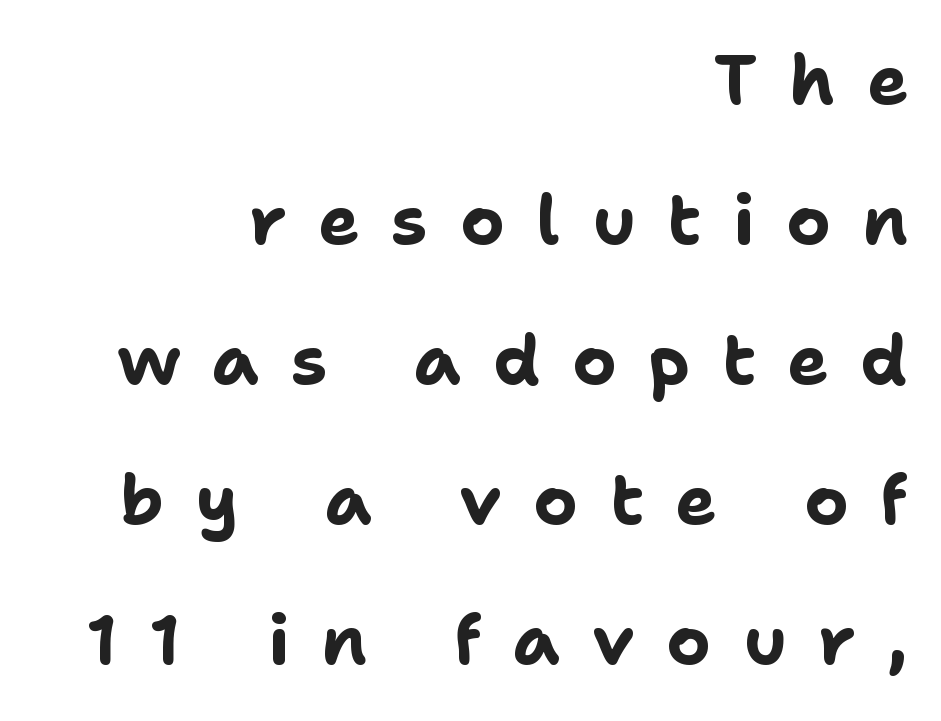
Q: Is the text bold? A: Yes.
Q: Is the text italic (slanted)? A: No, it is upright.
Q: Is the typeface a serif or a sans-serif typeface? A: Sans-serif.
Q: Is the text underlined? A: No.
Q: How is the paragraph aligned? A: Right-aligned.
Q: Is the spacing between letters normal or unusually wide? A: Unusually wide.
Q: Is the spacing between lines tight, normal or loose? A: Loose.
Q: Width (condensed, normal, or wide)? A: Normal.
Q: Stroke contrast? A: Low.
Q: x-height? A: Medium.
Q: Monospaced? A: No.
